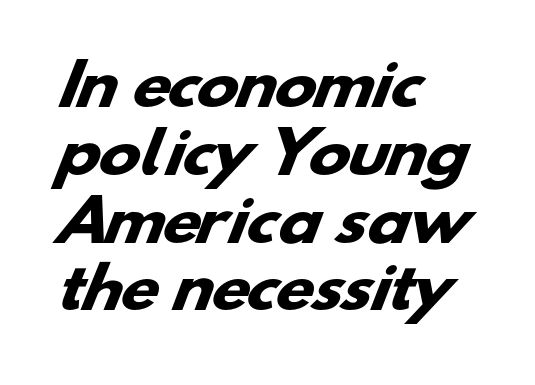
The image shows 56 px heavy, wide sans-serif type; set left-aligned, line spacing 1.21x, normal letter spacing, not underlined; low stroke contrast and a small x-height.
